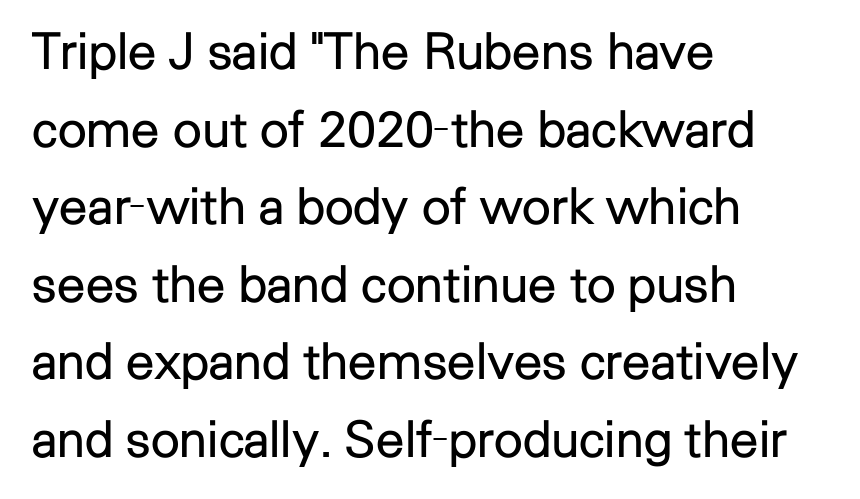
The image shows 51 px regular-weight sans-serif type, upright; set left-aligned, normal line spacing (1.52x), normal letter spacing, not underlined; low stroke contrast and a medium x-height.
